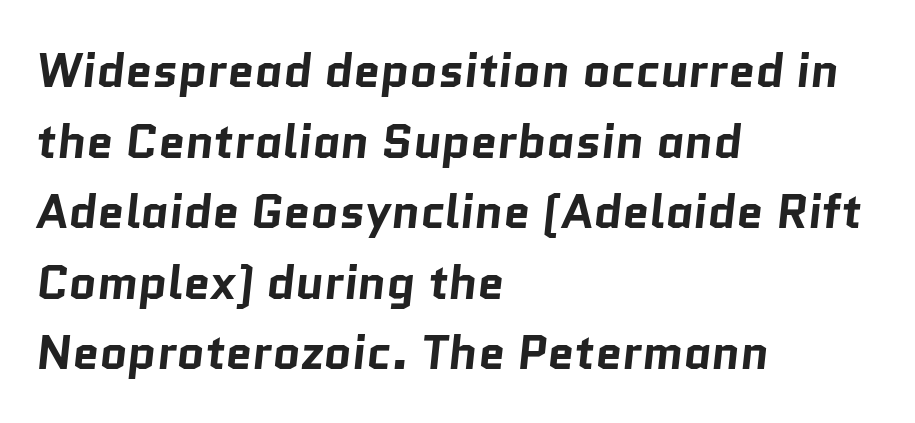
Q: Is the text bold? A: Yes.
Q: Is the typeface a serif or a sans-serif typeface? A: Sans-serif.
Q: Is the text underlined? A: No.
Q: How is the paragraph aligned? A: Left-aligned.
Q: Is the spacing between letters normal or unusually wide? A: Normal.
Q: Is the spacing between lines tight, normal or loose? A: Normal.
Q: Width (condensed, normal, or wide)? A: Normal.
Q: Stroke contrast? A: Low.
Q: x-height? A: Medium.
Q: Monospaced? A: No.
